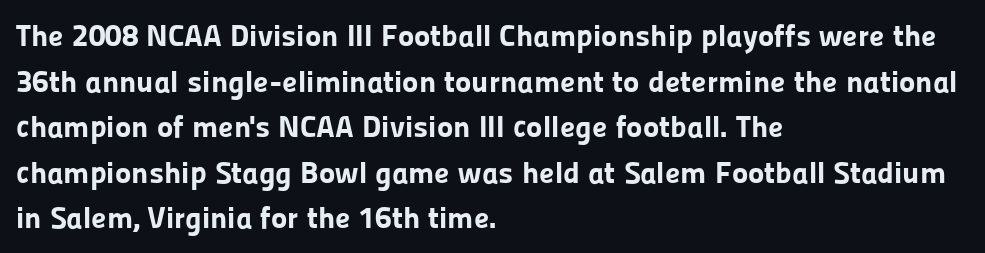
The font family rendered here belongs to the sans-serif group. The tracking reads as untouched default to a designer's eye. The specimen reads as upright at a glance. A normal amount of white space separates one row of letters from the next. The baseline area is clear. The lines are quadded left.
